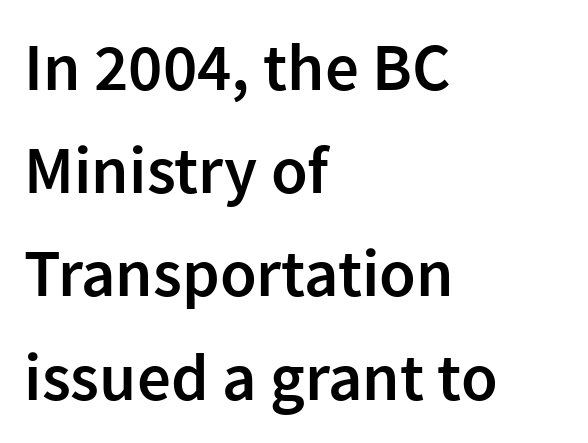
{"serif": "no", "italic": "no", "bold": "semi", "weight": "semibold", "width": "normal", "stroke_contrast": "low", "x_height": "medium", "monospaced": "no", "underline": "no", "align": "left", "line_spacing": "normal", "line_spacing_ratio": 1.54, "letter_spacing": "normal", "letter_spacing_em": 0.0, "glyph_px": 67}
